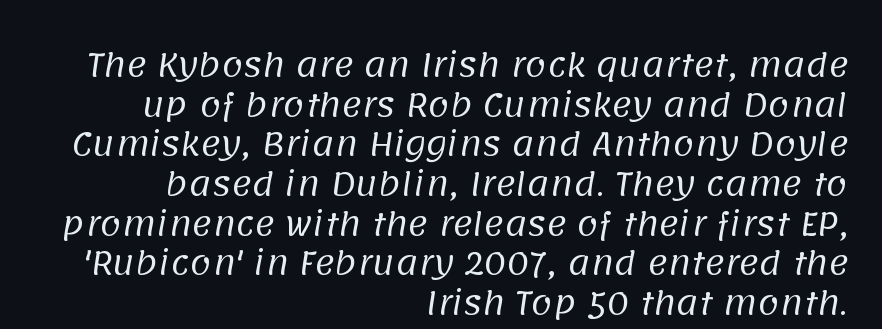
Looks like regular typesetting: each glyph gets only the width it needs. Stroke terminals: plain, sans-serif. The words here are not underlined. Inter-character spacing is left at the font's built-in metrics.
